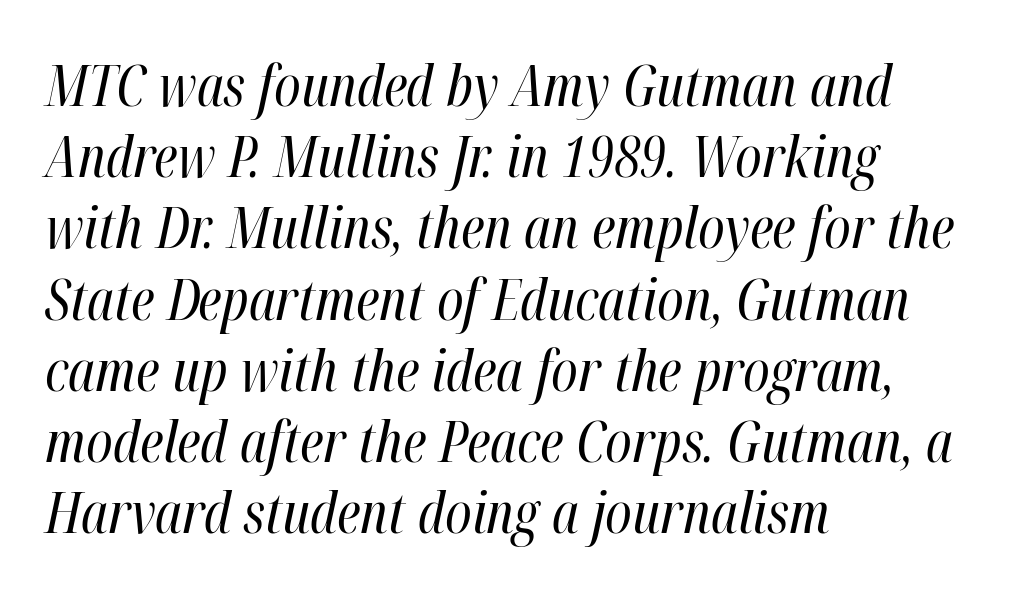
Where is the straight margin? On the left. The rendering applies a slant to the glyphs. Weight class: somewhere from thin through regular. Reading down the column, the eye jumps a familiar distance to each next line. The letters advance in unequal steps, a hallmark of proportional type. Is the letter spacing exaggerated? No — it looks like the ordinary default.
